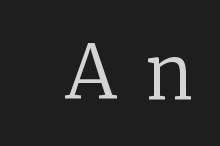
The image shows 73 px regular-weight serif type, upright; set unusually wide letter spacing (+0.4 em), not underlined; low stroke contrast and a medium x-height.
